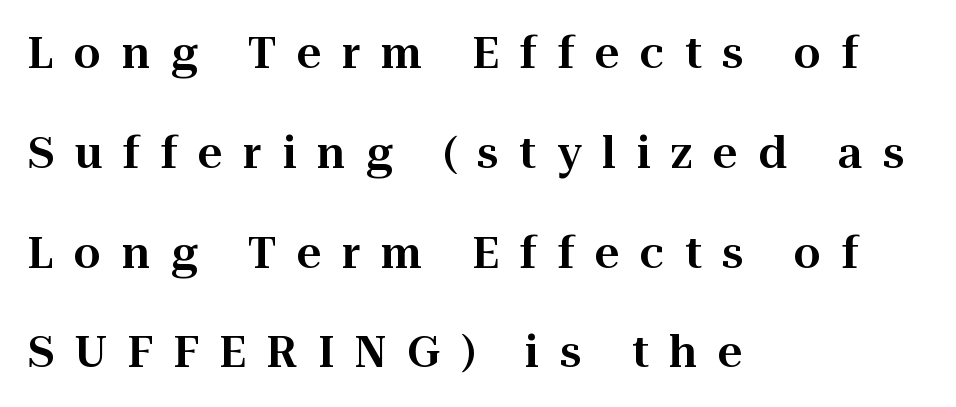
Caption: expanded tracking, letters set apart. Does the type have serifs? Yes, each stem ends in a small foot. Only glyphs here, with clear space below each row. Unlike italic type, these characters show no tilt at all.
